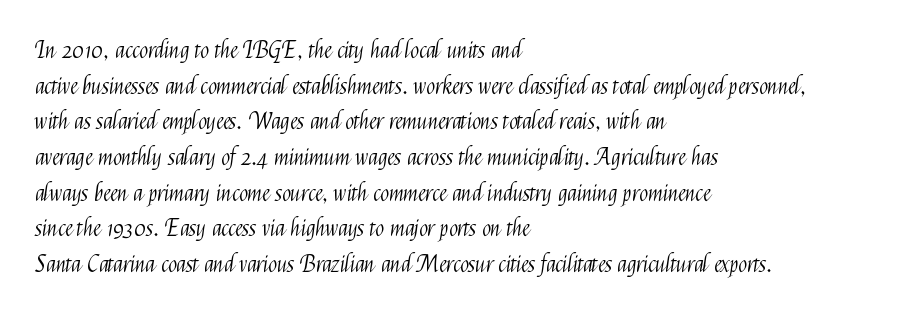
The image shows 23 px text type; set left-aligned, normal line spacing (1.55x), normal letter spacing, not underlined.
